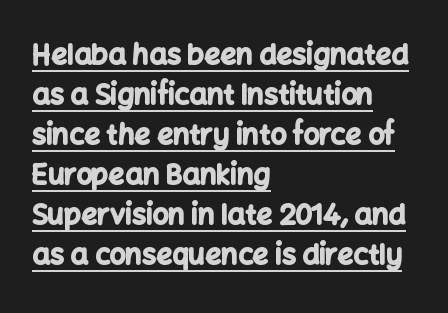
Unlike italic type, these characters show no tilt at all. Thick stems and heavy bowls — unmistakably bold. The rendering uses a moderate line-height, typical for paragraphs. Each line of the rendering has a horizontal stroke beneath the glyphs.
